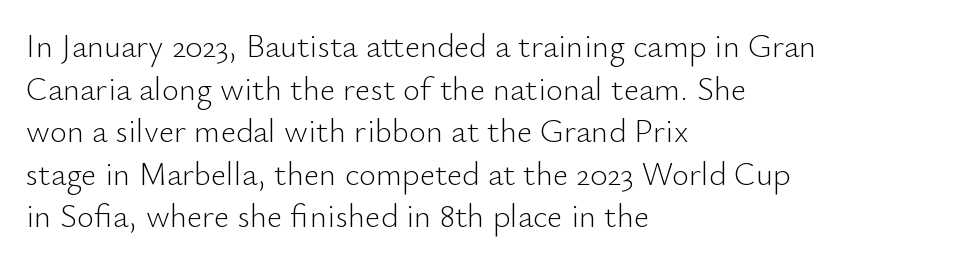
Letterform terminals end flat and unadorned throughout the passage. The lines sit at an ordinary, default distance from one another. Alignment: flush left. The typography opts for an upright posture over an oblique one. Do the characters align in a grid? No, the font is proportional. Vertical stems look standard width or narrower in stroke.
